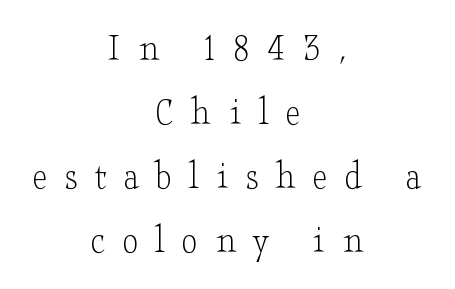
{"serif": "yes", "italic": "no", "bold": "no", "weight": "light", "width": "wide", "stroke_contrast": "low", "x_height": "small", "monospaced": "no", "underline": "no", "align": "center", "line_spacing": "normal", "line_spacing_ratio": 1.6, "letter_spacing": "wide", "letter_spacing_em": 0.43, "glyph_px": 40}
